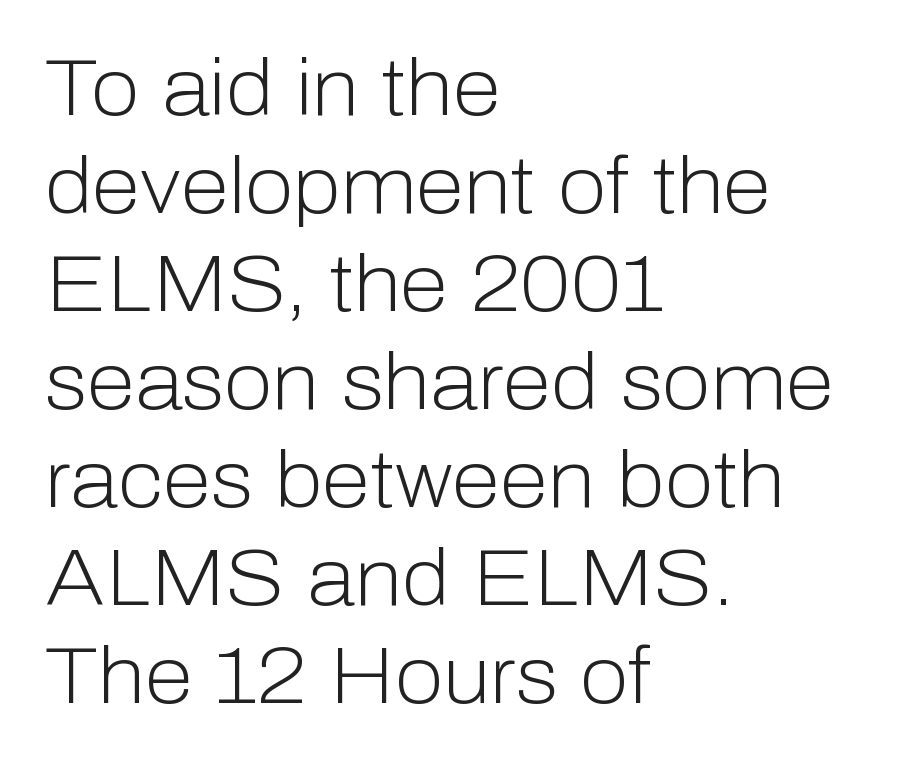
Q: Is the text bold? A: No.
Q: Is the text italic (slanted)? A: No, it is upright.
Q: Is the typeface a serif or a sans-serif typeface? A: Sans-serif.
Q: Is the text underlined? A: No.
Q: How is the paragraph aligned? A: Left-aligned.
Q: Is the spacing between letters normal or unusually wide? A: Normal.
Q: Width (condensed, normal, or wide)? A: Normal.
Q: Stroke contrast? A: Low.
Q: x-height? A: Medium.
Q: Monospaced? A: No.
